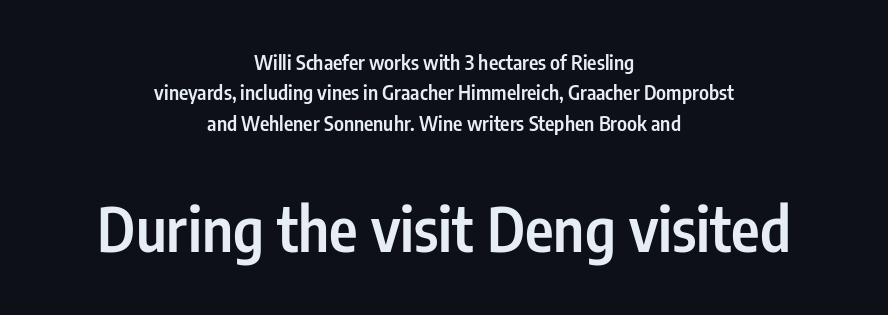
Q: Is the text bold? A: Semi-bold.
Q: Is the text italic (slanted)? A: No, it is upright.
Q: Is the typeface a serif or a sans-serif typeface? A: Sans-serif.
Q: Is the text underlined? A: No.
Q: How is the paragraph aligned? A: Centered.
Q: Is the spacing between letters normal or unusually wide? A: Normal.
Q: Is the spacing between lines tight, normal or loose? A: Normal.
Q: Which block of text is set in a larger size, the first (top) or the second (bottom)? A: The second (bottom) one.
Q: Width (condensed, normal, or wide)? A: Condensed.
Q: Stroke contrast? A: Low.
Q: x-height? A: Medium.
Q: Monospaced? A: No.
